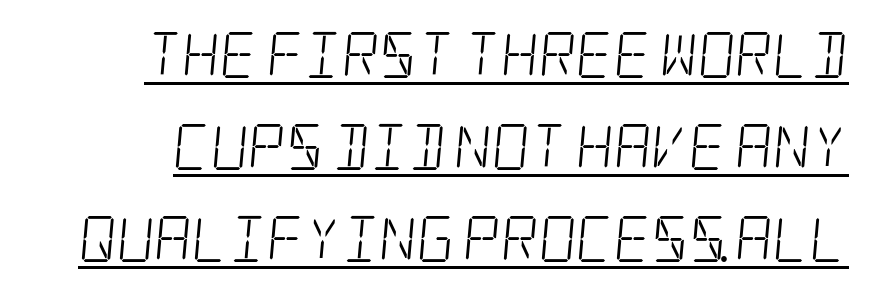
{"serif": "yes", "bold": "no", "weight": "light", "width": "condensed", "stroke_contrast": "low", "x_height": "large", "underline": "yes", "line_spacing": "loose", "line_spacing_ratio": 2.0, "letter_spacing": "normal", "letter_spacing_em": 0.0, "glyph_px": 46}
